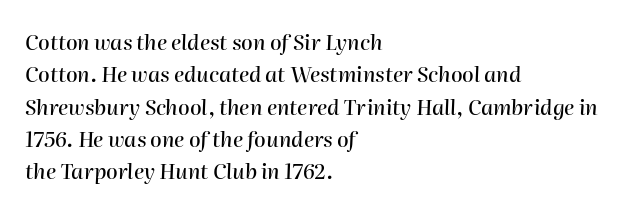
Check the space under the baseline: it is left empty. This rendering leaves character spacing at its baseline value. The compositor pushed each line to the left boundary. The rows are spaced the way most documents space them. It's the slanting kind of type.
